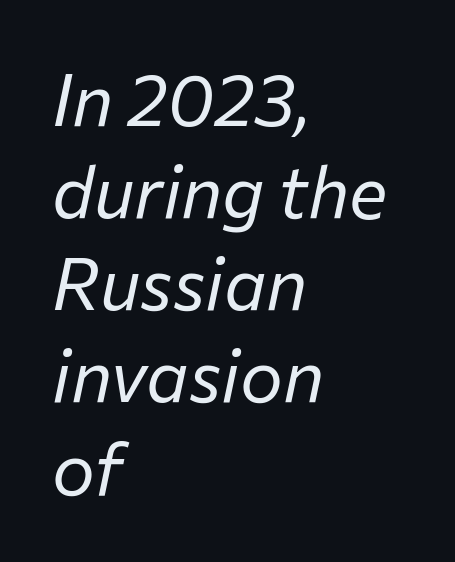
The image shows 72 px regular-weight type, italic (leaning right); set left-aligned, normal line spacing (1.28x), normal letter spacing, not underlined; low stroke contrast and a medium x-height.
